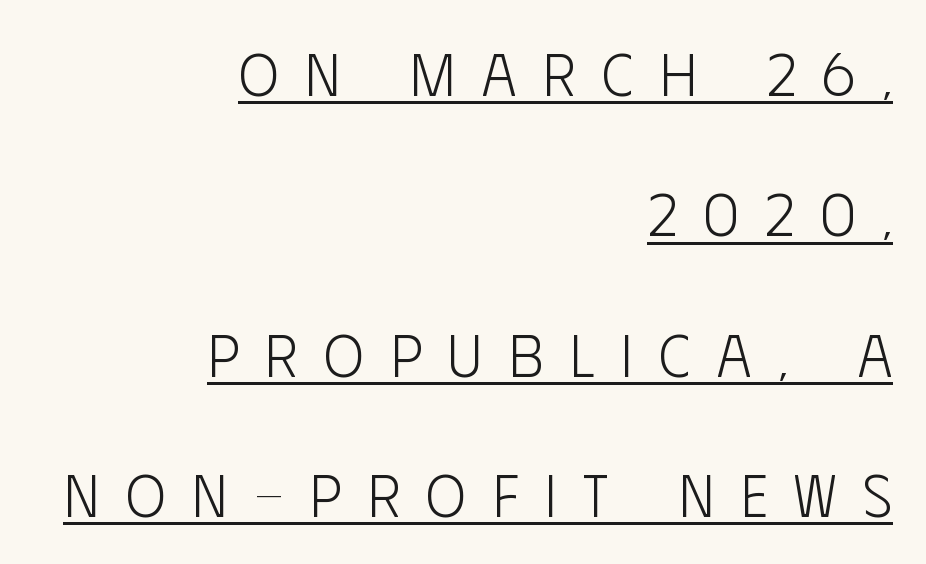
The lines are quadded right. Are there feet on the stems? There aren't — it's a sans. Note the varied advance widths — an 'i' is clearly narrower than an 'm'. Somebody hit Ctrl+U on this one — the words are underlined. Counters stay open thanks to moderate or lighter strokes.
